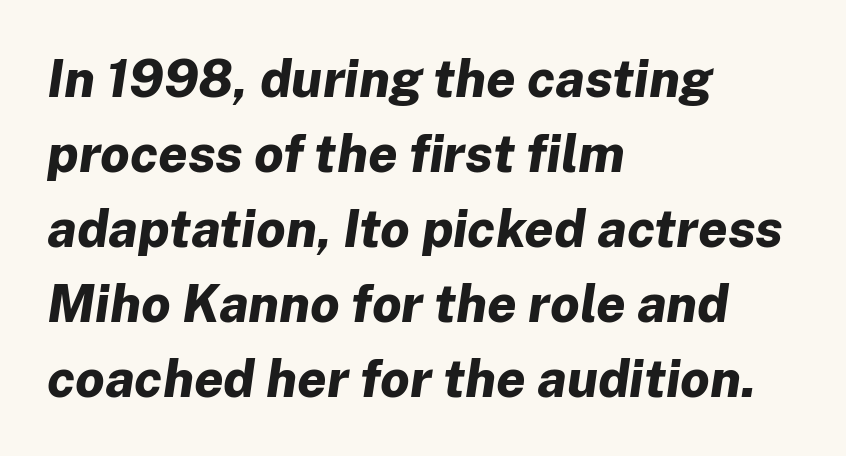
The letters are slanted; this is an italic face. A typesetter would call this zero additional tracking. Evenly set lines give the paragraph a standard silhouette. The space beneath each line is pristine and unruled. The passage shown is typed in a proportional face where columns would drift.
